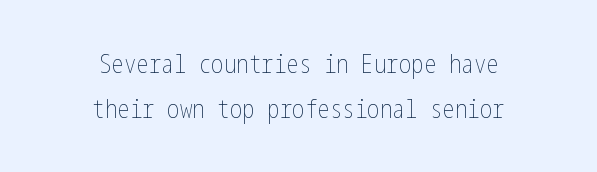
Short note: letters normally spaced. Notice how the passage keeps no hard edge, just a central spine. The foot of each line stays bare and open. Stroke mass is kept to a normal reading level or below. Ordinary non-slanted type is in use.
